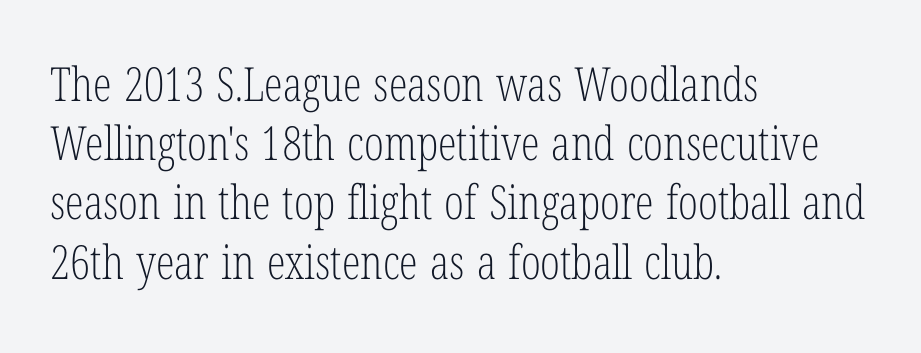
Q: Is the text bold? A: No.
Q: Is the text italic (slanted)? A: No, it is upright.
Q: Is the typeface a serif or a sans-serif typeface? A: Serif.
Q: Is the text underlined? A: No.
Q: How is the paragraph aligned? A: Left-aligned.
Q: Is the spacing between letters normal or unusually wide? A: Normal.
Q: Is the spacing between lines tight, normal or loose? A: Normal.
Q: Width (condensed, normal, or wide)? A: Condensed.
Q: Stroke contrast? A: Low.
Q: x-height? A: Medium.
Q: Monospaced? A: No.
